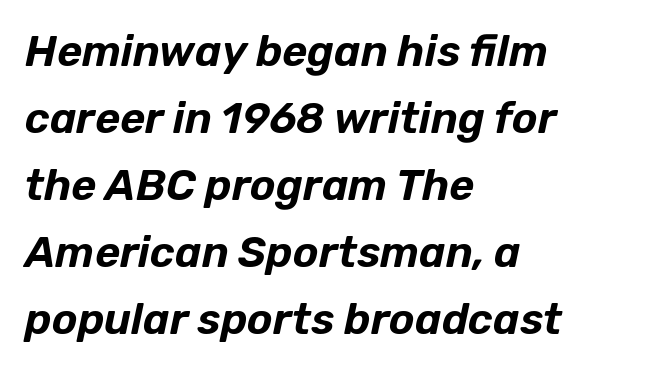
Summary of vertical rhythm: regular, with standard interline spacing. Short and long lines alike share a common starting point at left. This rendering features lettering with no underline. Characters follow at the spacing the type designer built in. The face used here is proportionally spaced, like ordinary book or web type.
